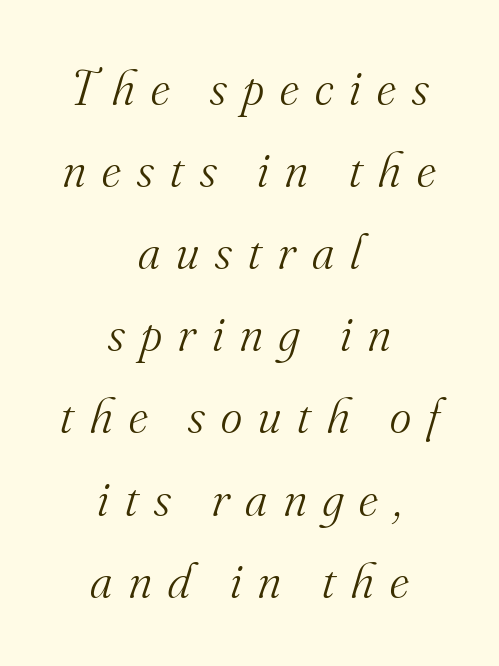
The lines sit at an ordinary, default distance from one another. Loose tracking; the words dissolve into strings of separated letters. Notice how the passage keeps no hard edge, just a central spine. Type style note: has serifs. Spacing verdict: proportional, widths tailored to each character.
